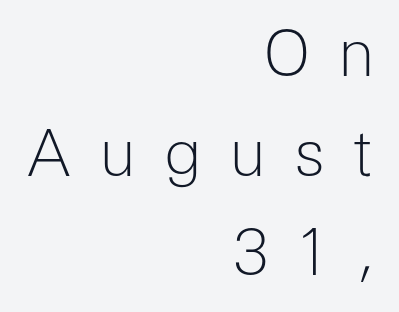
{"serif": "no", "italic": "no", "bold": "no", "weight": "light", "width": "normal", "stroke_contrast": "low", "x_height": "medium", "monospaced": "no", "underline": "no", "align": "right", "line_spacing": "normal", "line_spacing_ratio": 1.58, "letter_spacing": "wide", "letter_spacing_em": 0.43, "glyph_px": 63}
